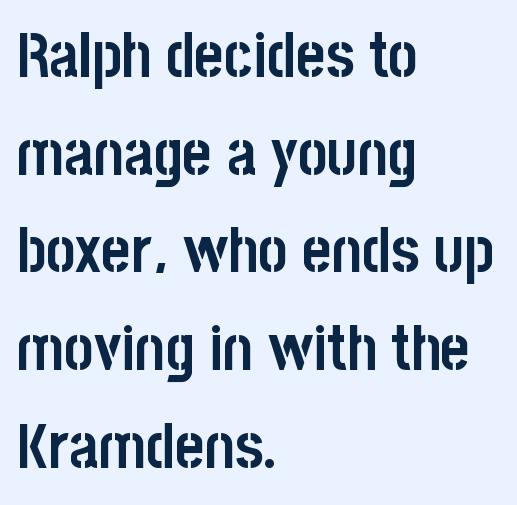
Q: Is the text bold? A: Yes.
Q: Is the text italic (slanted)? A: No, it is upright.
Q: Is the typeface a serif or a sans-serif typeface? A: Sans-serif.
Q: Is the text underlined? A: No.
Q: How is the paragraph aligned? A: Left-aligned.
Q: Is the spacing between letters normal or unusually wide? A: Normal.
Q: Is the spacing between lines tight, normal or loose? A: Normal.
Q: Width (condensed, normal, or wide)? A: Condensed.
Q: Stroke contrast? A: Low.
Q: x-height? A: Large.
Q: Monospaced? A: No.
